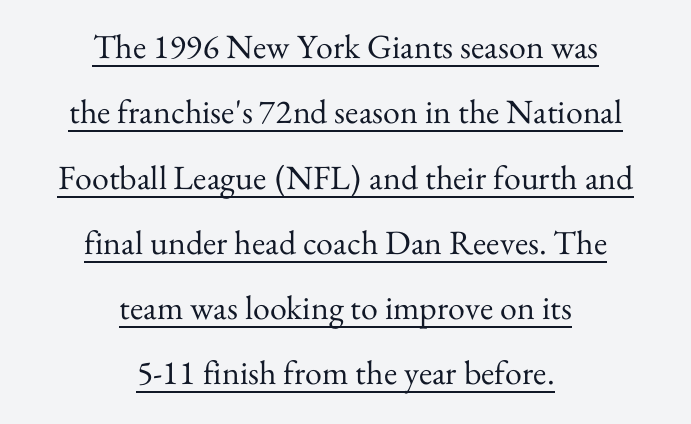
{"serif": "yes", "italic": "no", "bold": "no", "weight": "regular", "width": "normal", "stroke_contrast": "medium", "x_height": "small", "monospaced": "no", "underline": "yes", "align": "center", "line_spacing": "loose", "line_spacing_ratio": 1.92, "letter_spacing": "normal", "letter_spacing_em": 0.0, "glyph_px": 34}
